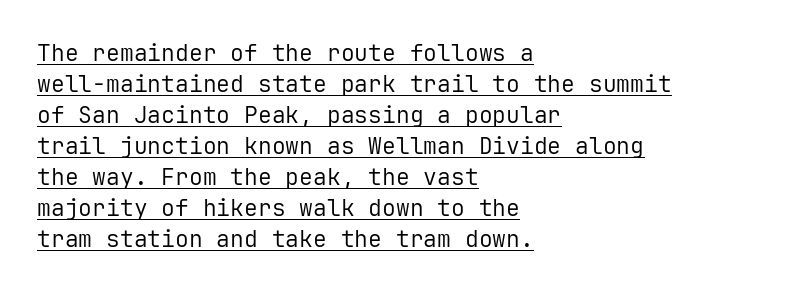
{"italic": "no", "bold": "no", "underline": "yes", "align": "left", "line_spacing": "normal", "line_spacing_ratio": 1.35, "letter_spacing": "normal", "letter_spacing_em": 0.0, "glyph_px": 23}
